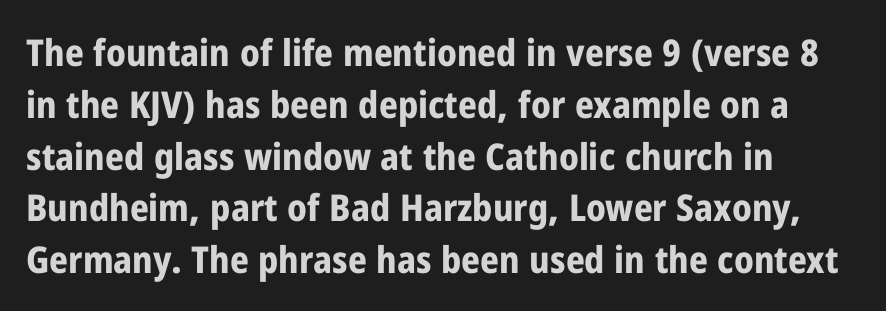
The image shows 37 px bold, condensed sans-serif type, upright; set left-aligned, normal line spacing (1.4x), normal letter spacing, not underlined; low stroke contrast and a medium x-height.
